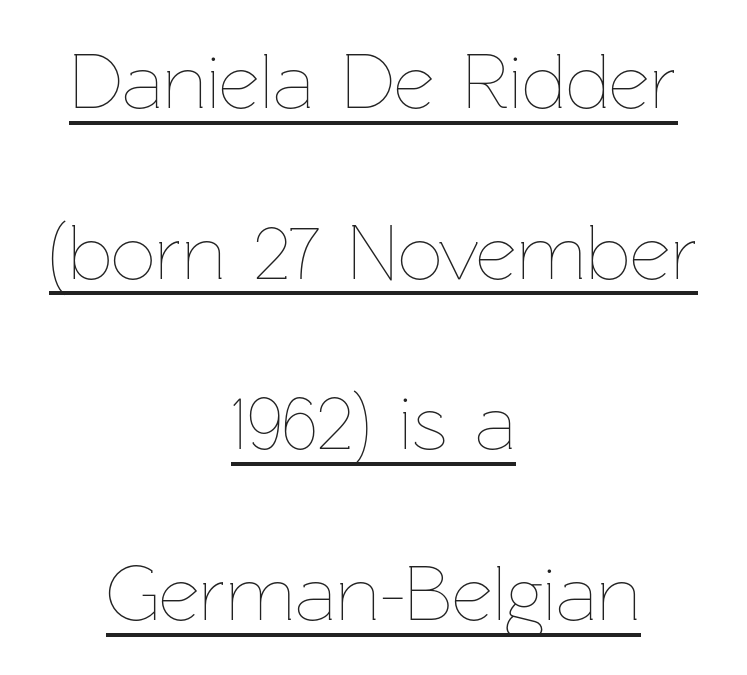
Proportional: the letters do not fall into vertical columns. A typographer would call this underscored text. Words appear dense and cohesive because spacing is normal. Do the letters lean? They stand straight. Stroke mass is kept to a normal reading level or below.
